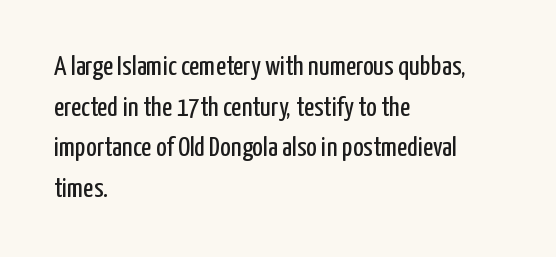
Q: Is the text bold? A: No.
Q: Is the text italic (slanted)? A: No, it is upright.
Q: Is the typeface a serif or a sans-serif typeface? A: Sans-serif.
Q: Is the text underlined? A: No.
Q: How is the paragraph aligned? A: Left-aligned.
Q: Is the spacing between letters normal or unusually wide? A: Normal.
Q: Is the spacing between lines tight, normal or loose? A: Normal.
Q: Width (condensed, normal, or wide)? A: Condensed.
Q: Stroke contrast? A: Low.
Q: x-height? A: Medium.
Q: Monospaced? A: No.
